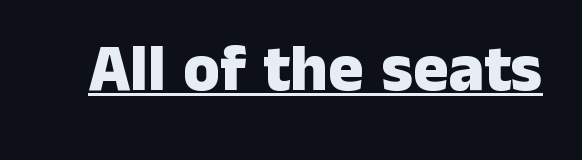
The image shows 66 px heavy sans-serif type, upright; set normal letter spacing, underlined; low stroke contrast and a medium x-height.
